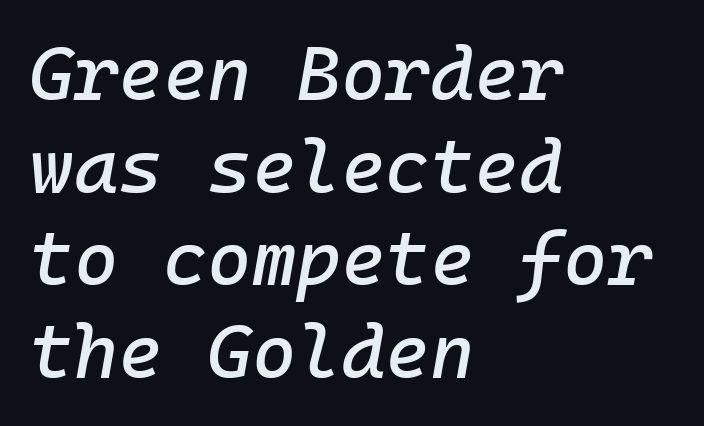
Q: Is the text italic (slanted)? A: Yes, it leans right by about 10 degrees.
Q: Is the text underlined? A: No.
Q: How is the paragraph aligned? A: Left-aligned.
Q: Is the spacing between letters normal or unusually wide? A: Normal.
Q: Width (condensed, normal, or wide)? A: Normal.
Q: Stroke contrast? A: Low.
Q: x-height? A: Medium.
Q: Monospaced? A: Yes.
